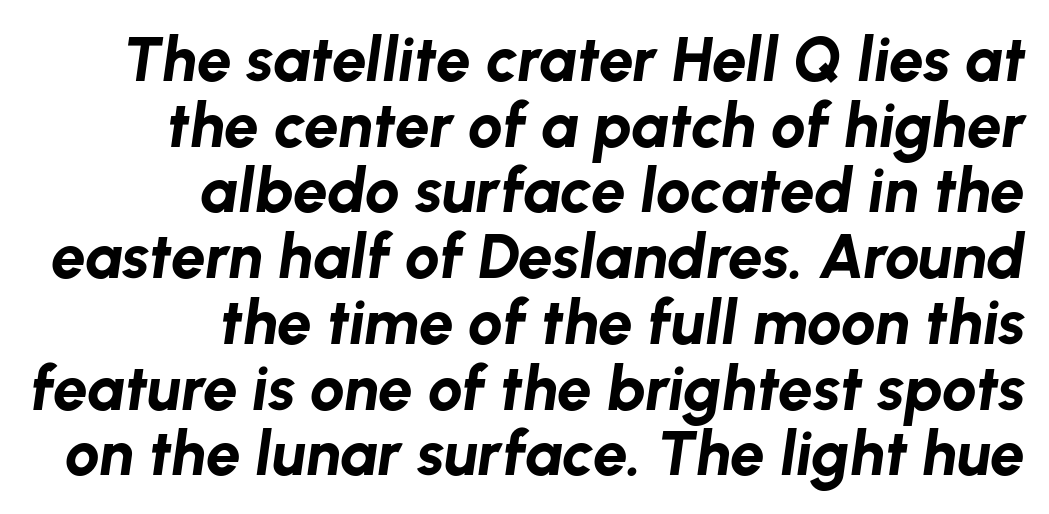
Interline gaps are noticeably narrow in this sample. Horizontally, the lines are justified to the trailing edge only. Descender tails drop into unmarked territory. Character widths vary here, with narrow letters taking less room than wide ones.
